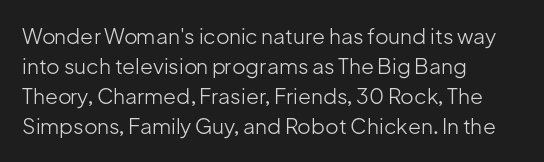
Q: Is the text bold? A: No.
Q: Is the text italic (slanted)? A: No, it is upright.
Q: Is the text underlined? A: No.
Q: How is the paragraph aligned? A: Left-aligned.
Q: Is the spacing between letters normal or unusually wide? A: Normal.
Q: Is the spacing between lines tight, normal or loose? A: Normal.
